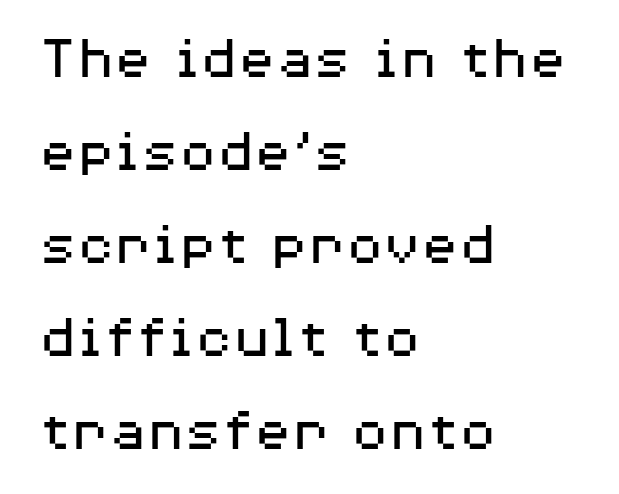
The strip under each line holds only bare page. Style check: upright. You could not count columns in this text — the font is proportionally spaced. The strokes carry an ordinary text weight at most. This sample keeps an unexceptional amount of space between lines.
